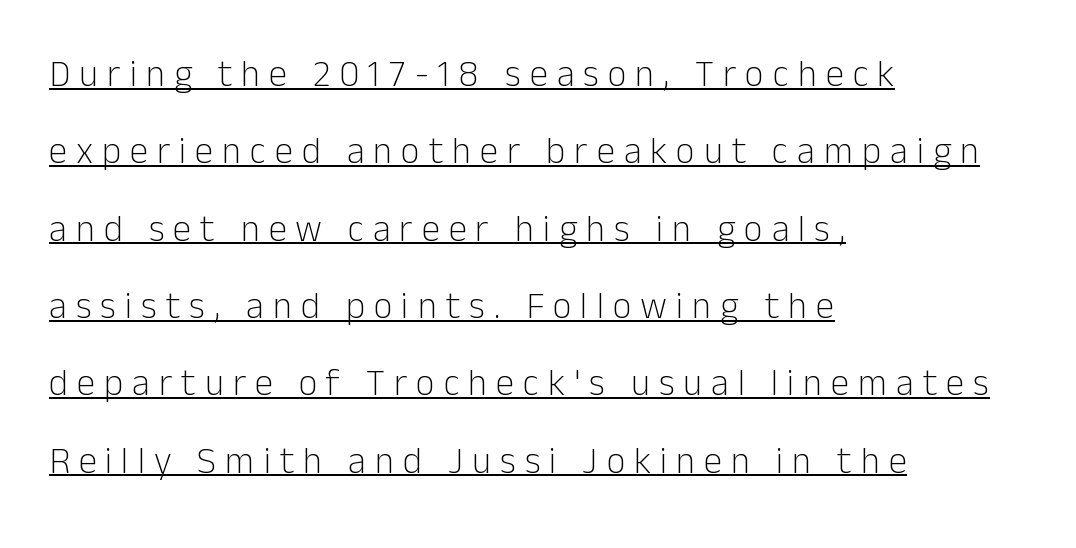
The font is comparable to plain body text, perhaps lighter. Line starts are locked; line ends wander. This sample has the flowing, uneven cadence of proportional lettering. The glyphs are accompanied by a horizontal stroke just below them. Leading: increased.
